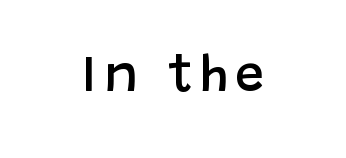
The image shows 51 px semibold sans-serif type, upright; set not underlined; low stroke contrast and a large x-height.
